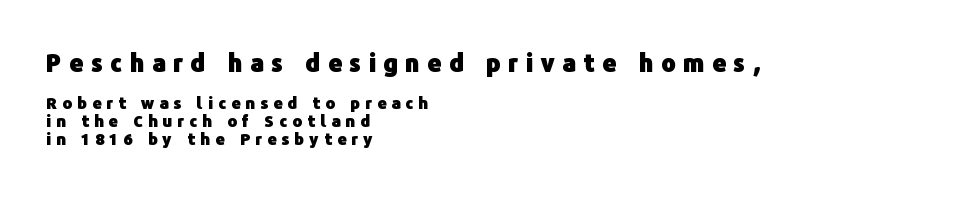
The image shows 24 px bold type, upright; set left-aligned, tight line spacing (1.13x), unusually wide letter spacing (+0.32 em), not underlined; the first (top) block is 1.5x larger.
